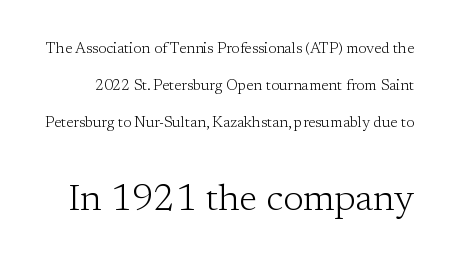
The image shows 37 px light serif type, upright; set loose line spacing (2.48x), normal letter spacing, not underlined; the second (bottom) block is 2.47x larger; low stroke contrast and a medium x-height.
